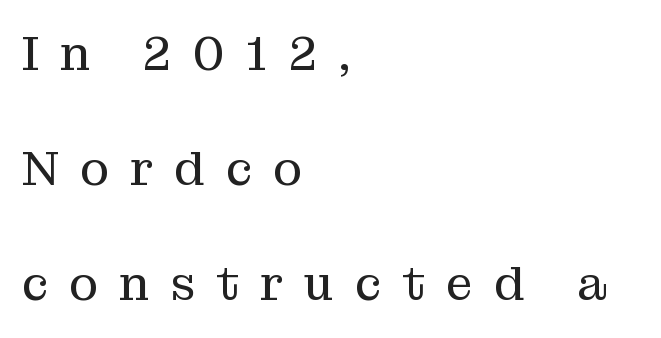
Serifs: yes, visible at the terminals of the letterforms. These lines are set flush left with a ragged right edge. Weight: regular or lighter. A typesetter would call this heavily tracked-out type. This sample has the flowing, uneven cadence of proportional lettering. Italic: no, the glyphs are upright roman.
